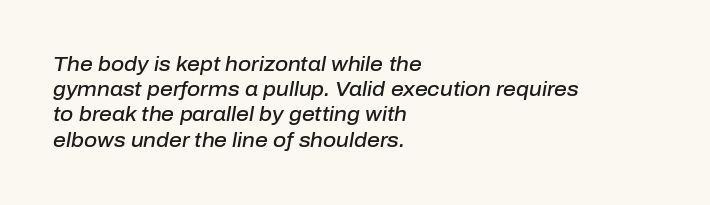
Q: Is the text bold? A: Semi-bold.
Q: Is the text italic (slanted)? A: Yes, it leans right by about 10 degrees.
Q: Is the text underlined? A: No.
Q: How is the paragraph aligned? A: Left-aligned.
Q: Is the spacing between letters normal or unusually wide? A: Normal.
Q: Is the spacing between lines tight, normal or loose? A: Normal.
